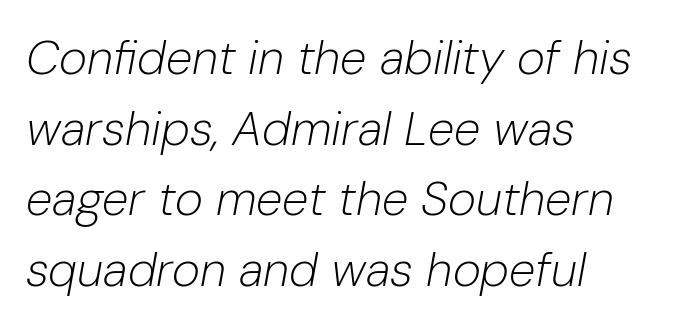
Q: Is the text bold? A: No.
Q: Is the text italic (slanted)? A: Yes, it leans right by about 10 degrees.
Q: Is the text underlined? A: No.
Q: How is the paragraph aligned? A: Left-aligned.
Q: Is the spacing between letters normal or unusually wide? A: Normal.
Q: Is the spacing between lines tight, normal or loose? A: Normal.
Q: Width (condensed, normal, or wide)? A: Normal.
Q: Stroke contrast? A: Low.
Q: x-height? A: Medium.
Q: Monospaced? A: No.
